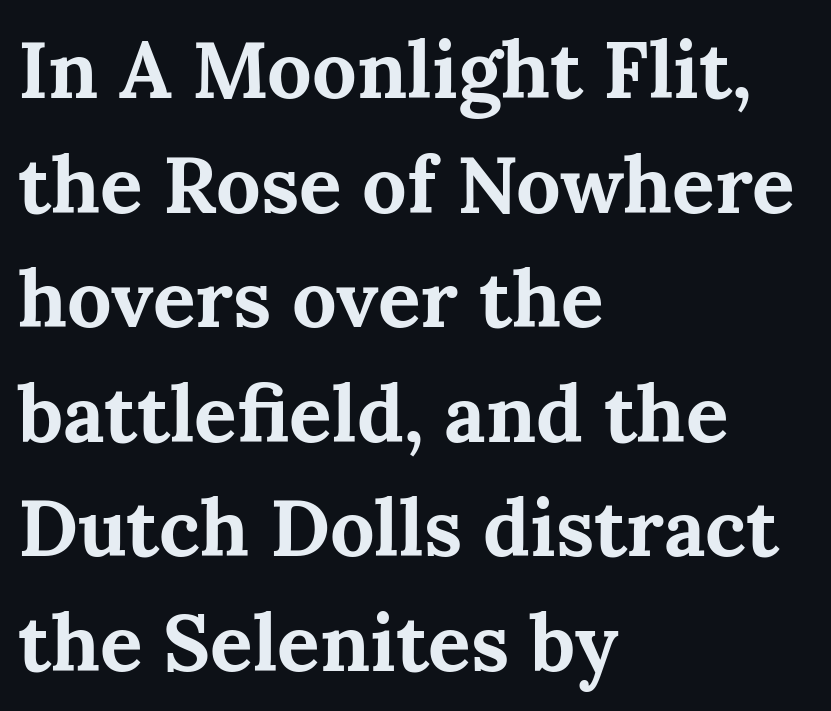
{"serif": "yes", "italic": "no", "bold": "yes", "weight": "bold", "width": "normal", "stroke_contrast": "medium", "x_height": "medium", "monospaced": "no", "underline": "no", "align": "left", "line_spacing": "normal", "line_spacing_ratio": 1.45, "letter_spacing": "normal", "letter_spacing_em": 0.0, "glyph_px": 79}
